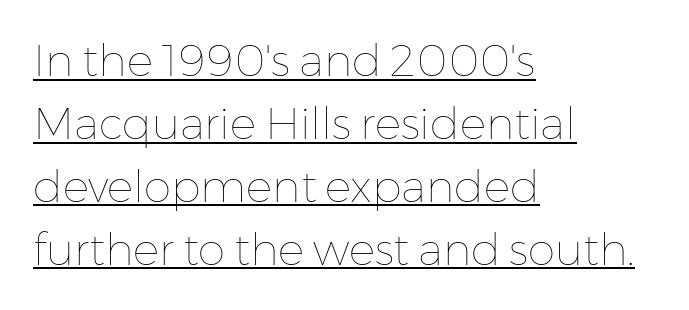
Posture: straight, roman, zero tilt. If you drew a ruler down the left edge, every line would touch it. Is this a heavy cut? Hardly; it is regular or lighter. Here the designer chose a conventional face with non-uniform glyph widths. Emphasis is given by a line drawn under the lettering.
